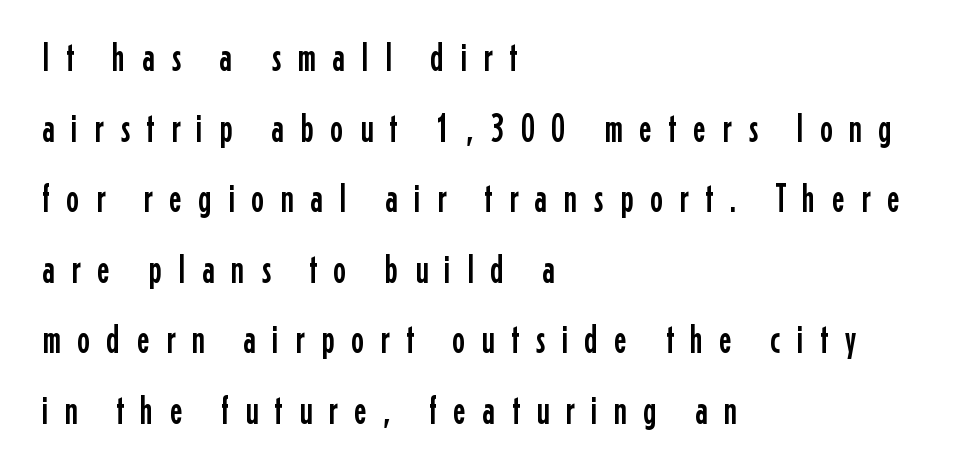
The image shows 39 px condensed sans-serif type, upright; set left-aligned, line spacing 1.81x, unusually wide letter spacing (+0.42 em), not underlined; low stroke contrast and a medium x-height.
